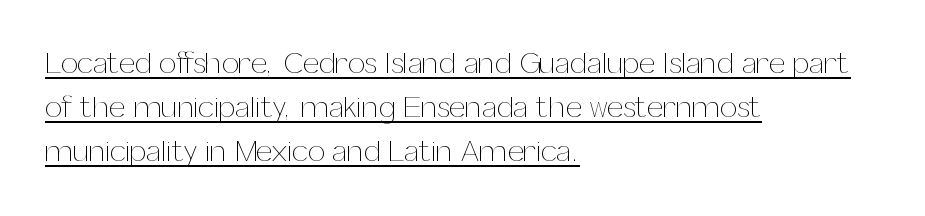
{"italic": "no", "bold": "no", "weight": "thin", "width": "normal", "stroke_contrast": "medium", "x_height": "medium", "monospaced": "no", "underline": "yes", "align": "left", "line_spacing": "normal", "line_spacing_ratio": 1.47, "letter_spacing": "normal", "letter_spacing_em": 0.0, "glyph_px": 30}
